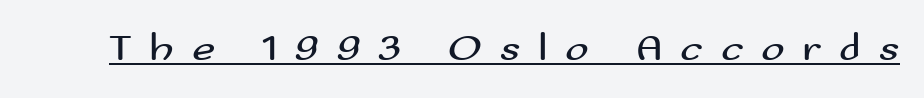
It's the straight-up-and-down kind of type. This is sans-serif lettering, the kind often seen on screens and signage. Each stroke keeps to a modest, everyday thickness or less. You could only call the tracking loose — the letters float apart. Note the varied advance widths — an 'i' is clearly narrower than an 'm'. Underlining? Definitely there.
